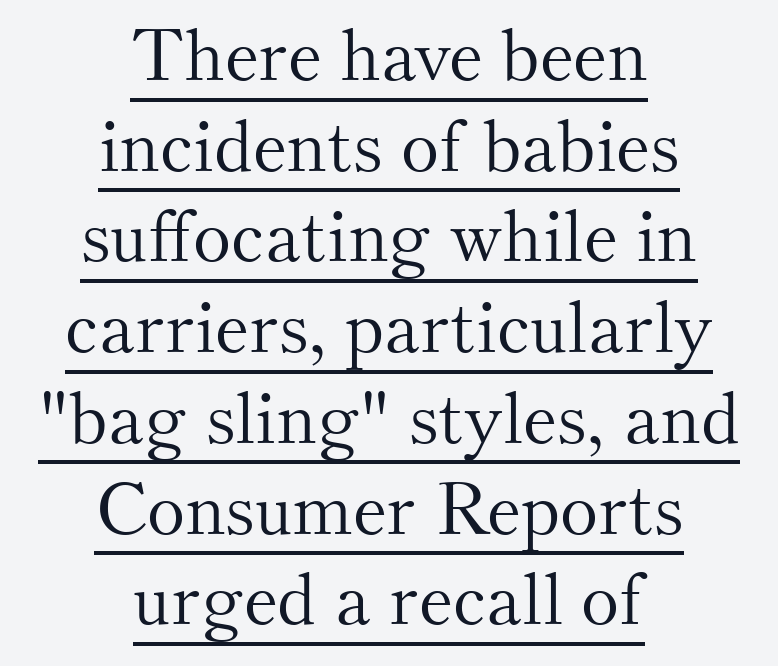
{"serif": "yes", "italic": "no", "bold": "no", "weight": "light", "width": "normal", "stroke_contrast": "medium", "x_height": "small", "monospaced": "no", "underline": "yes", "align": "center", "line_spacing": "normal", "line_spacing_ratio": 1.26, "letter_spacing": "normal", "letter_spacing_em": 0.0, "glyph_px": 72}
